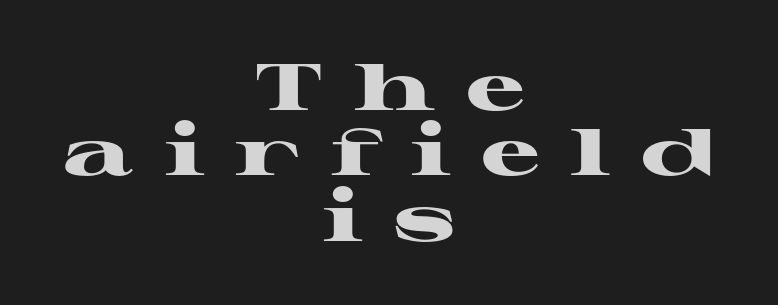
The image shows 66 px heavy, wide serif type, upright; set centered, tight line spacing (0.99x), unusually wide letter spacing (+0.47 em), not underlined; high stroke contrast and a medium x-height.
